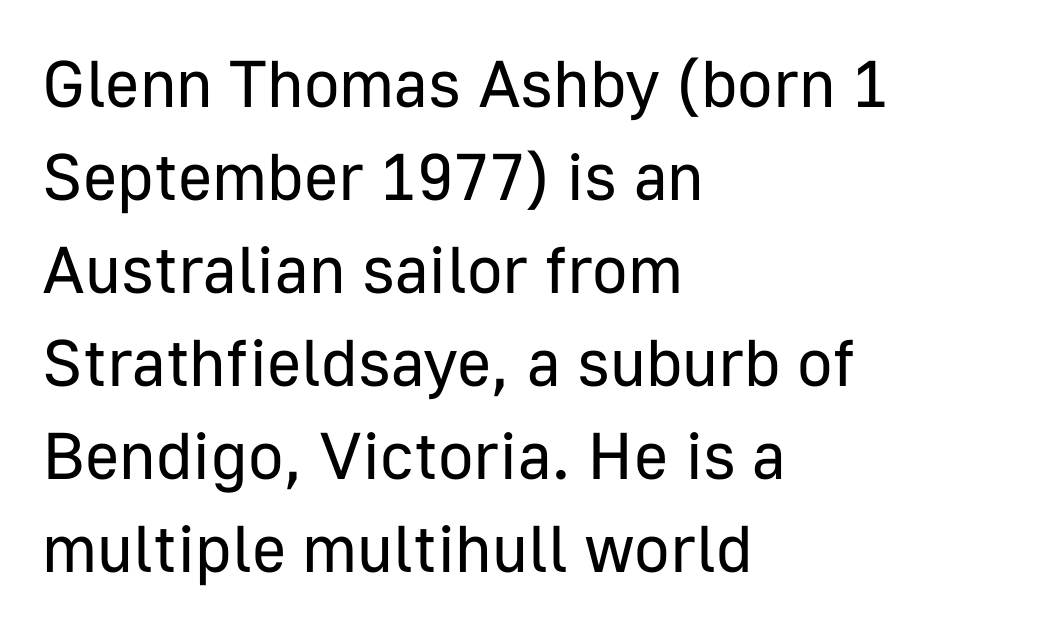
Q: Is the text bold? A: No.
Q: Is the text italic (slanted)? A: No, it is upright.
Q: Is the typeface a serif or a sans-serif typeface? A: Sans-serif.
Q: Is the text underlined? A: No.
Q: How is the paragraph aligned? A: Left-aligned.
Q: Is the spacing between letters normal or unusually wide? A: Normal.
Q: Is the spacing between lines tight, normal or loose? A: Normal.
Q: Width (condensed, normal, or wide)? A: Normal.
Q: Stroke contrast? A: Low.
Q: x-height? A: Medium.
Q: Monospaced? A: No.
